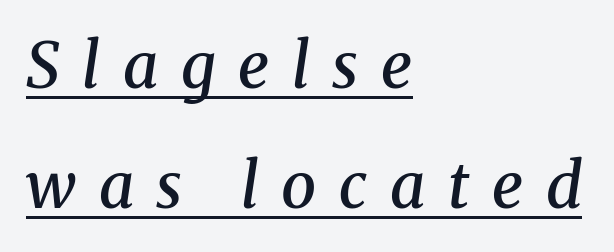
{"serif": "yes", "italic": "yes", "lean": "right", "slant_degrees": 8, "bold": "semi", "weight": "semibold", "width": "normal", "stroke_contrast": "medium", "x_height": "medium", "monospaced": "no", "underline": "yes", "align": "left", "line_spacing": "loose", "line_spacing_ratio": 1.9, "letter_spacing": "wide", "letter_spacing_em": 0.36, "glyph_px": 63}
